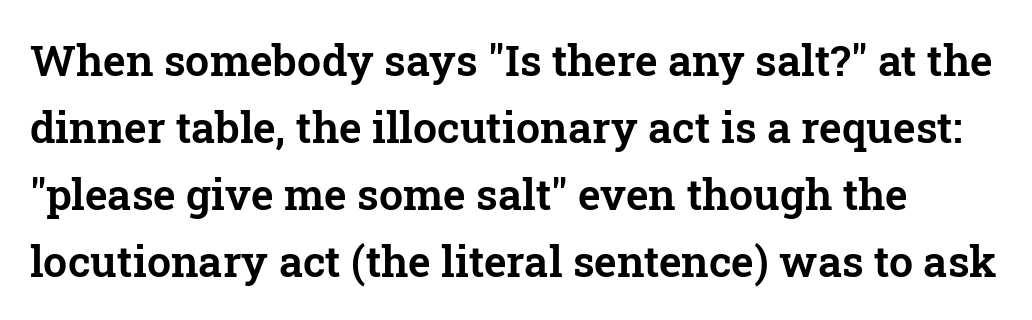
{"serif": "yes", "italic": "no", "width": "normal", "stroke_contrast": "low", "x_height": "medium", "monospaced": "no", "underline": "no", "line_spacing": "normal", "line_spacing_ratio": 1.56, "letter_spacing": "normal", "letter_spacing_em": 0.0, "glyph_px": 43}
